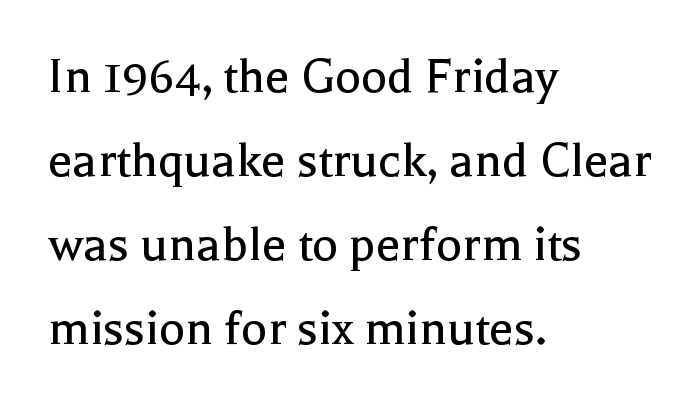
The image shows 55 px regular-weight serif type, upright; set left-aligned, normal line spacing (1.53x), normal letter spacing, not underlined; a medium x-height.
